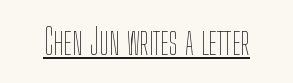
Q: Is the text bold? A: No.
Q: Is the text italic (slanted)? A: No, it is upright.
Q: Is the text underlined? A: Yes.
Q: Is the spacing between letters normal or unusually wide? A: Normal.
Q: Width (condensed, normal, or wide)? A: Condensed.
Q: Stroke contrast? A: Low.
Q: x-height? A: Medium.
Q: Monospaced? A: No.
